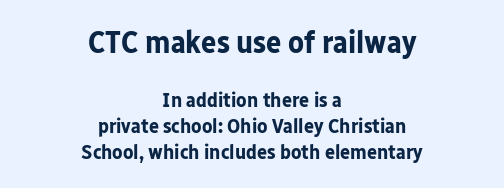
Q: Is the text bold? A: Yes.
Q: Is the text italic (slanted)? A: No, it is upright.
Q: Is the typeface a serif or a sans-serif typeface? A: Sans-serif.
Q: Is the text underlined? A: No.
Q: How is the paragraph aligned? A: Centered.
Q: Is the spacing between letters normal or unusually wide? A: Normal.
Q: Which block of text is set in a larger size, the first (top) or the second (bottom)? A: The first (top) one.
Q: Width (condensed, normal, or wide)? A: Normal.
Q: Stroke contrast? A: Low.
Q: x-height? A: Medium.
Q: Monospaced? A: No.
